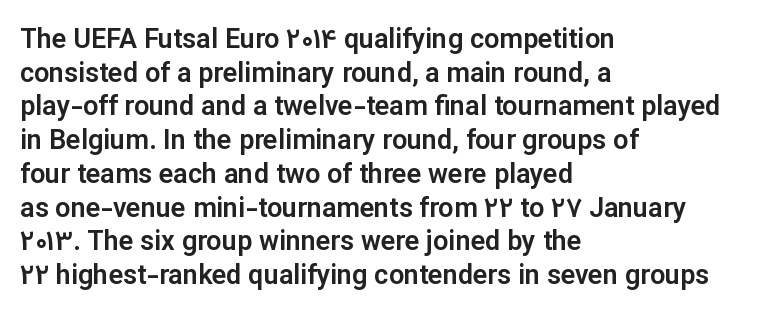
This is the regular roman posture of the typeface. Does extra space separate the letters? No, they use regular spacing. One-word summary of the alignment: left. How would I describe the line gaps? Plain and ordinary.
